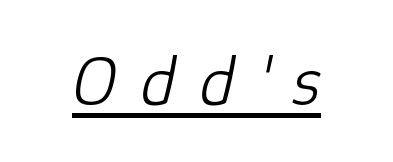
The letters are slanted; this is an italic face. A typesetter would call this proportional, since set widths differ per character. Characters follow at a spacing far wider than the type designer built in. The face looks like a standard text weight, possibly lighter.
